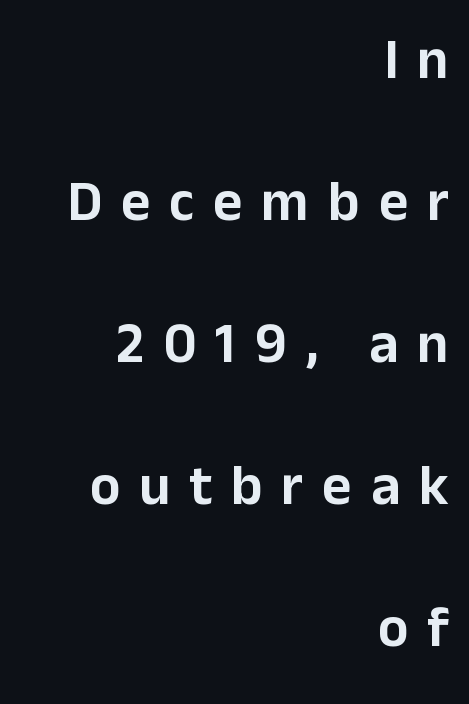
{"serif": "no", "italic": "no", "width": "normal", "stroke_contrast": "low", "x_height": "medium", "monospaced": "no", "underline": "no", "align": "right", "line_spacing": "loose", "line_spacing_ratio": 2.49, "letter_spacing": "wide", "letter_spacing_em": 0.33, "glyph_px": 57}
